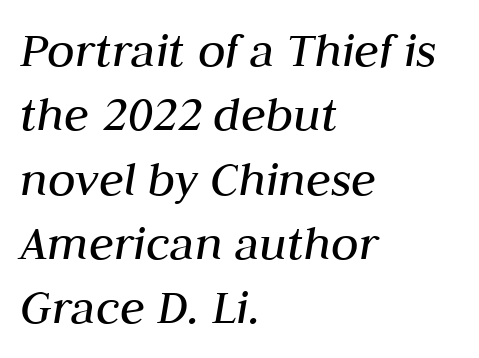
Caption: multi-line text, flush left, ragged right. Bold? No — there's no thickening of the strokes. The line-height multiplier appears to be the usual default. Italic? Definitely — the glyphs are oblique. Clear beneath every line of the passage. A typesetter would call this zero additional tracking.
